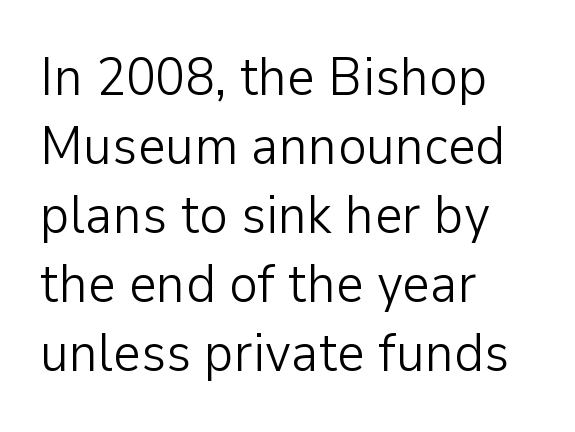
{"serif": "no", "italic": "no", "bold": "no", "weight": "light", "width": "normal", "stroke_contrast": "low", "x_height": "medium", "monospaced": "no", "underline": "no", "align": "left", "line_spacing": "normal", "line_spacing_ratio": 1.28, "letter_spacing": "normal", "letter_spacing_em": 0.0, "glyph_px": 54}
